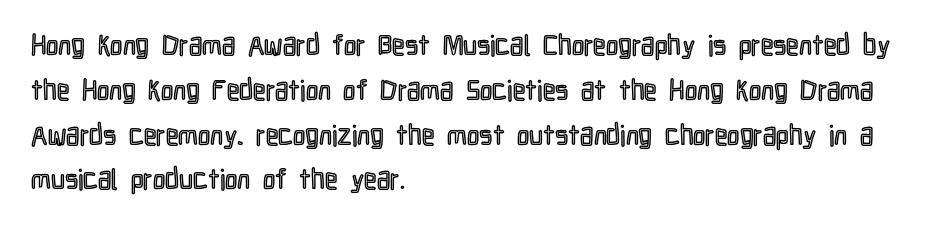
The image shows 28 px condensed type, upright; set left-aligned, normal line spacing (1.6x), normal letter spacing, not underlined; a medium x-height.
